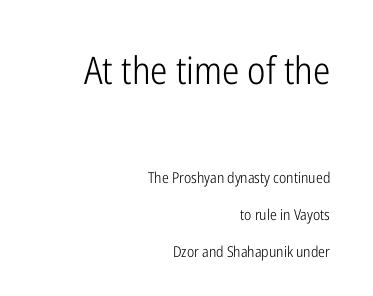
Q: Is the text bold? A: No.
Q: Is the text italic (slanted)? A: No, it is upright.
Q: Is the typeface a serif or a sans-serif typeface? A: Sans-serif.
Q: Is the text underlined? A: No.
Q: How is the paragraph aligned? A: Right-aligned.
Q: Is the spacing between letters normal or unusually wide? A: Normal.
Q: Is the spacing between lines tight, normal or loose? A: Loose.
Q: Which block of text is set in a larger size, the first (top) or the second (bottom)? A: The first (top) one.
Q: Width (condensed, normal, or wide)? A: Condensed.
Q: Stroke contrast? A: Low.
Q: x-height? A: Medium.
Q: Monospaced? A: No.
